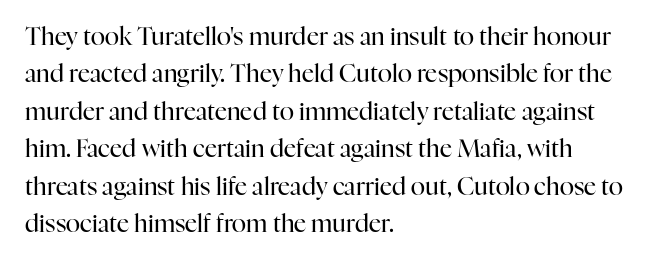
Evenly set lines give the paragraph a standard silhouette. Here the glyphs are tracked normally, forming tight word shapes. Rule under the text: the space is simply empty. Italic? Not at all — the glyphs are vertical. These glyphs show unthickened strokes, regular width or finer.
